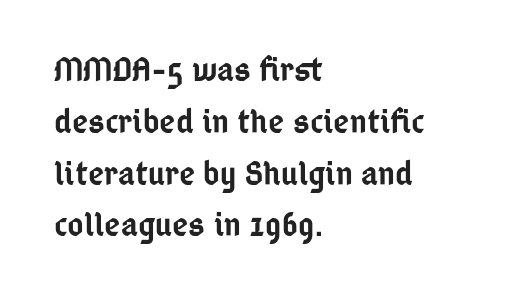
{"serif": "no", "italic": "no", "bold": "semi", "weight": "semibold", "width": "condensed", "stroke_contrast": "low", "x_height": "medium", "monospaced": "no", "underline": "no", "align": "left", "line_spacing": "normal", "line_spacing_ratio": 1.48, "letter_spacing": "normal", "letter_spacing_em": 0.0, "glyph_px": 35}
